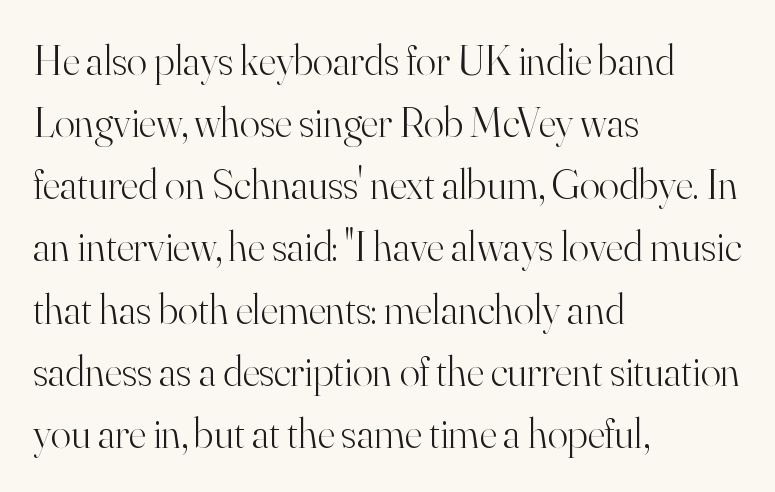
The paragraph has a hard left edge and a soft right edge. Varying glyph widths throughout — classic text-font behaviour. Here the glyphs are tracked normally, forming tight word shapes. Are there feet on the stems? There are — it's a serif. Descender tails drop into unmarked territory. Regular leading.
